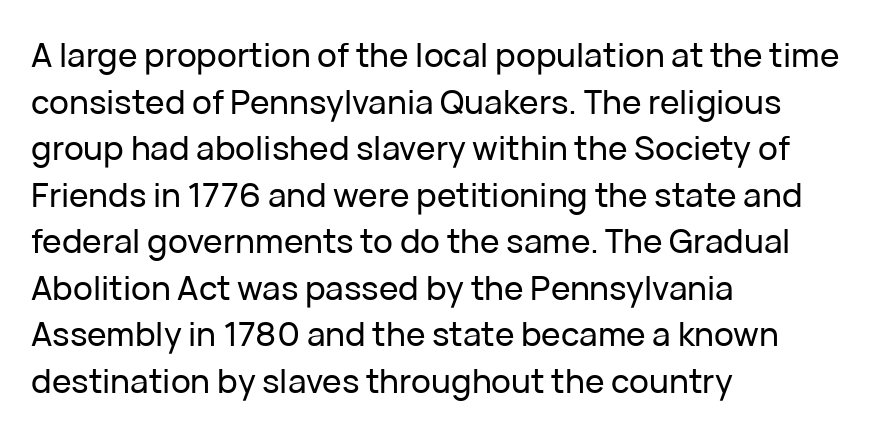
The zone under the glyphs is completely vacant. You could not count columns in this text — the font is proportionally spaced. Compared with typical paragraphs, the rows here are spaced about the same. This is roman type, the default non-slanted kind.
